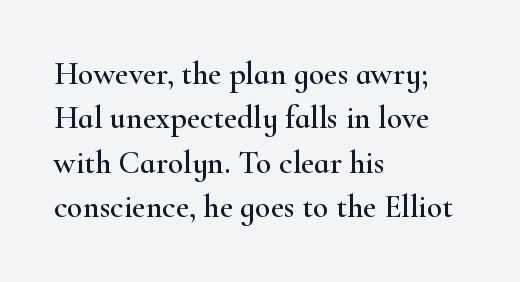
You can tell it's not italic because the verticals are truly vertical. Classification — serif. Does extra space separate the letters? No, they use regular spacing. Anything drawn beneath the words? Only blank space. How would I describe the line gaps? Plain and ordinary. One-word summary of the alignment: left.
